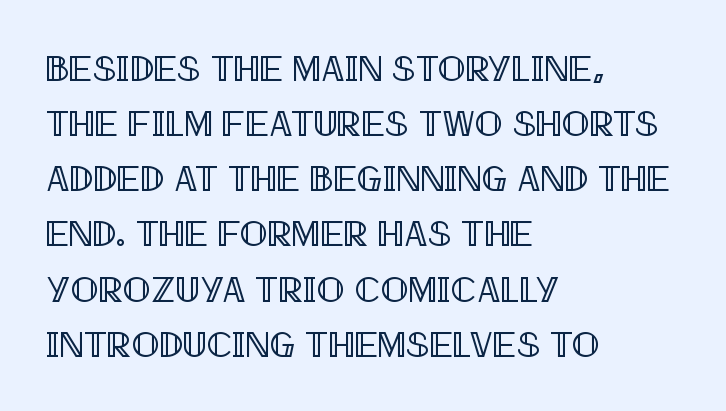
{"italic": "no", "width": "condensed", "x_height": "large", "monospaced": "no", "underline": "no", "align": "left", "line_spacing": "normal", "line_spacing_ratio": 1.49, "letter_spacing": "normal", "letter_spacing_em": 0.0, "glyph_px": 37}
